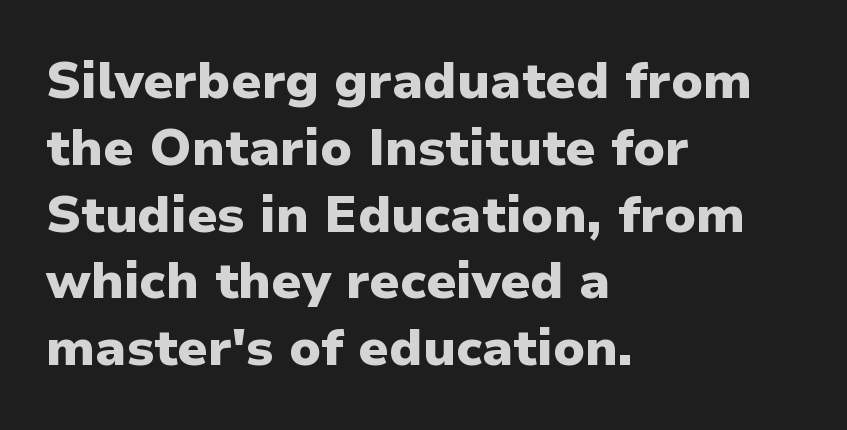
The image shows 51 px heavy sans-serif type, upright; set left-aligned, normal line spacing (1.31x), normal letter spacing, not underlined; low stroke contrast and a medium x-height.
